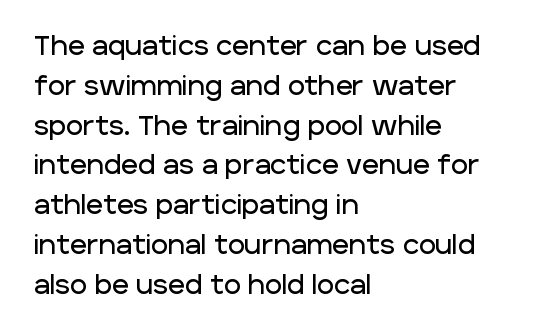
The image shows 26 px text type, upright; set left-aligned, normal line spacing (1.53x), normal letter spacing, not underlined.
